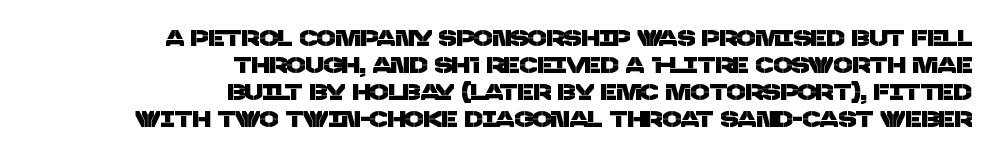
The image shows 22 px text type; set right-aligned, line spacing 1.22x, normal letter spacing, not underlined.
